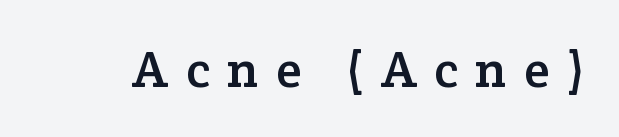
Beneath every word, the page is bare. The rendering uses natural spacing where letterforms have individual widths. Every character sits straight up, as roman type does. The letterforms stand isolated, each surrounded by extra space. The face used here is seriffed, in the tradition of book romans.
